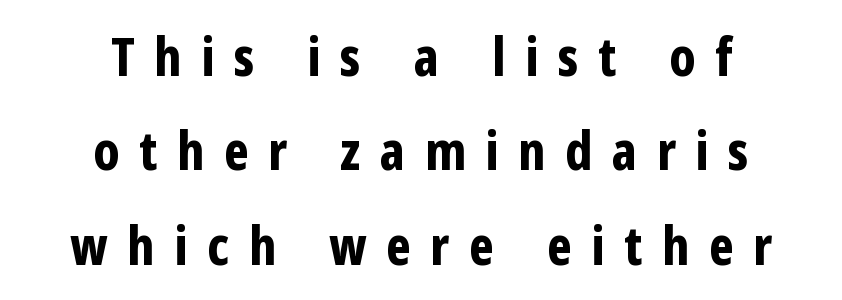
Q: Is the text bold? A: Yes.
Q: Is the text italic (slanted)? A: No, it is upright.
Q: Is the typeface a serif or a sans-serif typeface? A: Sans-serif.
Q: Is the text underlined? A: No.
Q: How is the paragraph aligned? A: Centered.
Q: Is the spacing between letters normal or unusually wide? A: Unusually wide.
Q: Width (condensed, normal, or wide)? A: Condensed.
Q: Stroke contrast? A: Low.
Q: x-height? A: Medium.
Q: Monospaced? A: No.
